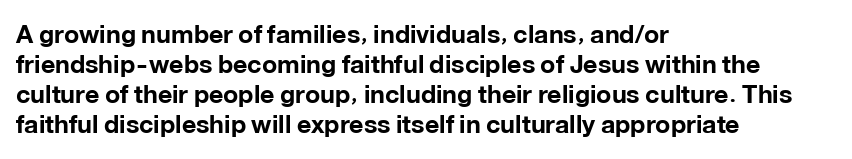
Default kerning and tracking; the words read as compact shapes. The letters stand upright; this is a roman face. Pretty heavy lettering here — definitely bold. The words here are not underlined.
